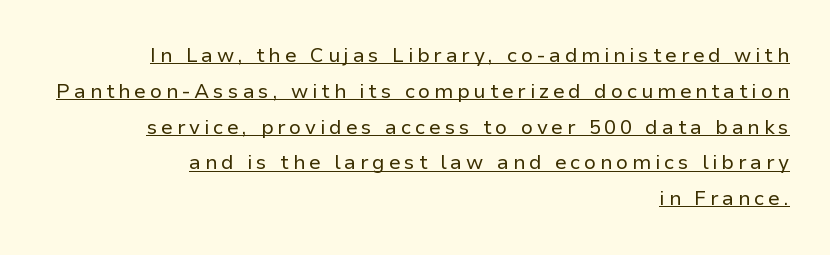
The image shows 20 px text type, upright; set right-aligned, line spacing 1.79x, underlined.
